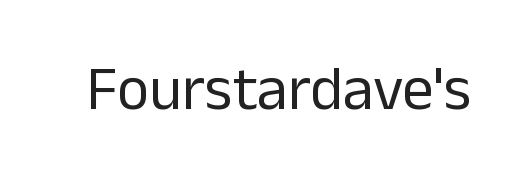
You could not count columns in this text — the font is proportionally spaced. The letters sit at their default tracking, neither squeezed nor spread. Anything drawn beneath the words? Only blank space. Upright lettering throughout. I'd call this a sans setting — the letters go barefoot. Is the stroke heavy? The answer is a plain regular-or-lighter.
